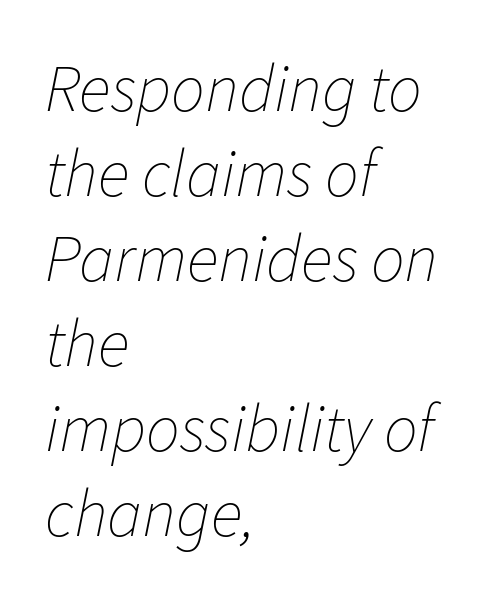
Check under the words: just untouched page. Inter-character spacing is left at the font's built-in metrics. The text carries the slant typical of an italic or oblique font. Heft: none added — not bold. In CSS terms this would be text-align: left. Line spacing here is normal.
